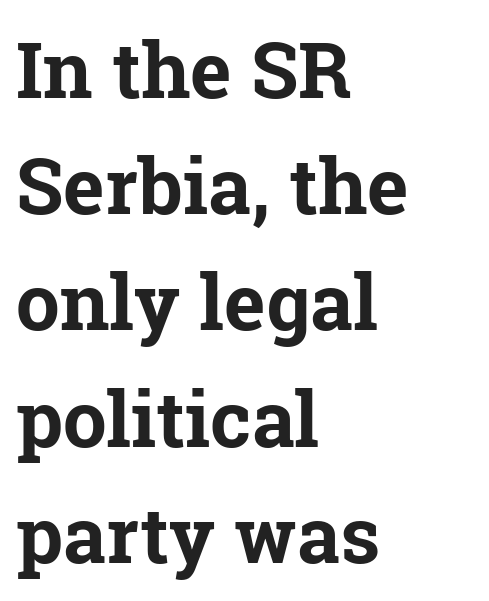
{"serif": "yes", "italic": "no", "bold": "yes", "weight": "bold", "width": "normal", "stroke_contrast": "low", "x_height": "medium", "monospaced": "no", "underline": "no", "align": "left", "line_spacing": "normal", "line_spacing_ratio": 1.49, "letter_spacing": "normal", "letter_spacing_em": 0.0, "glyph_px": 78}
